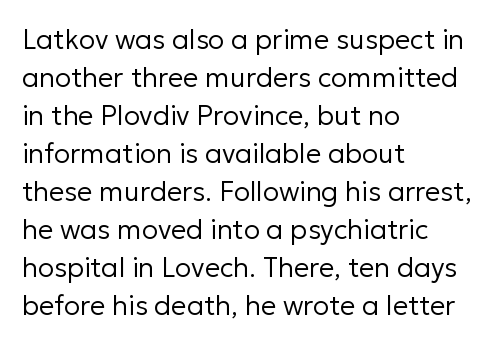
Q: Is the text bold? A: No.
Q: Is the text italic (slanted)? A: No, it is upright.
Q: Is the text underlined? A: No.
Q: How is the paragraph aligned? A: Left-aligned.
Q: Is the spacing between letters normal or unusually wide? A: Normal.
Q: Is the spacing between lines tight, normal or loose? A: Normal.
